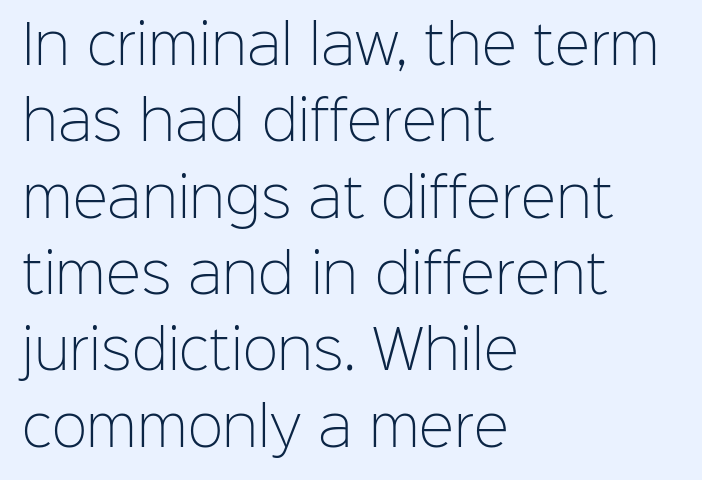
Short and long lines alike share a common starting point at left. You could not count columns in this text — the font is proportionally spaced. Descenders hang freely into open space. Each new line begins a customary step beneath the previous one. You could call the tracking neutral — neither tight nor loose.
